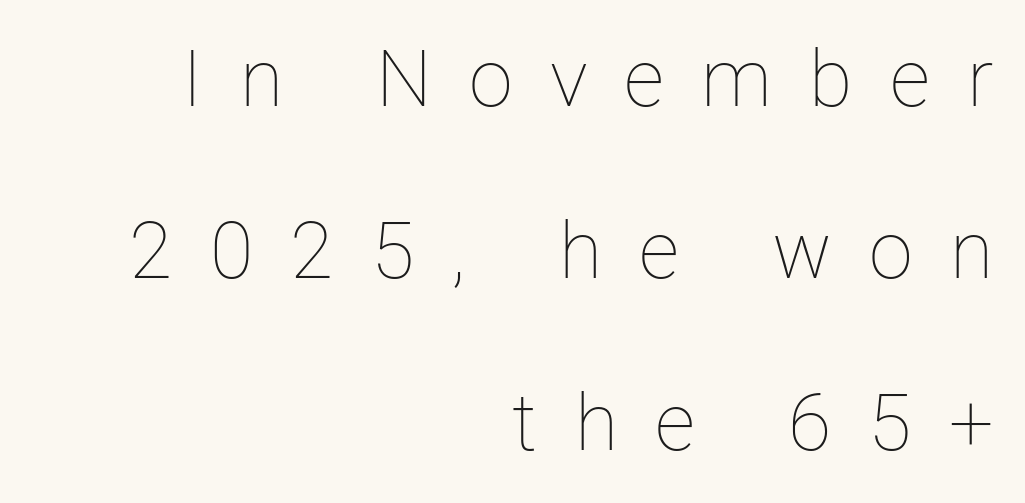
Baseline-to-baseline distance is far greater than the letter height. Looks like regular typesetting: each glyph gets only the width it needs. Unbolded letterforms with no extra heft. No word sits above an underline.
